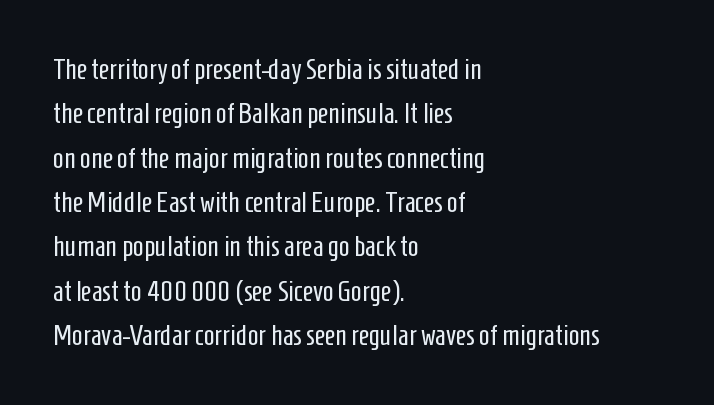
The image shows 29 px regular-weight, condensed sans-serif type, upright; set left-aligned, normal line spacing (1.53x), normal letter spacing, not underlined; low stroke contrast and a medium x-height.
